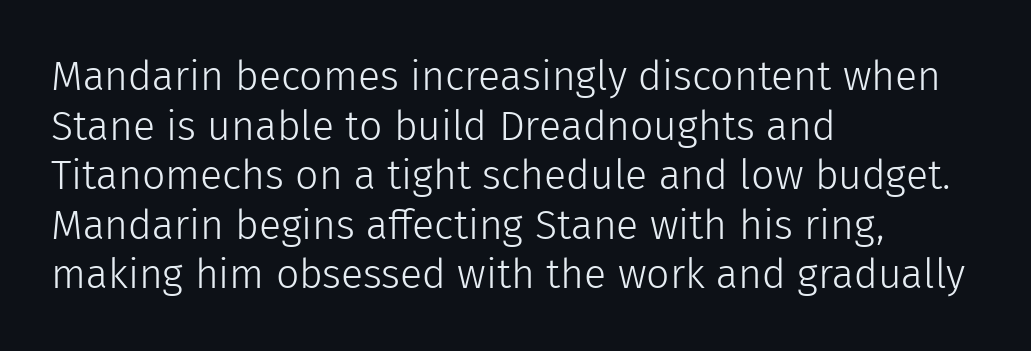
This is not heavy type; no bold has been used. Anything drawn beneath the words? Only blank space. Short and long lines alike share a common starting point at left. Notice how the stems are strictly vertical — no italics here.
